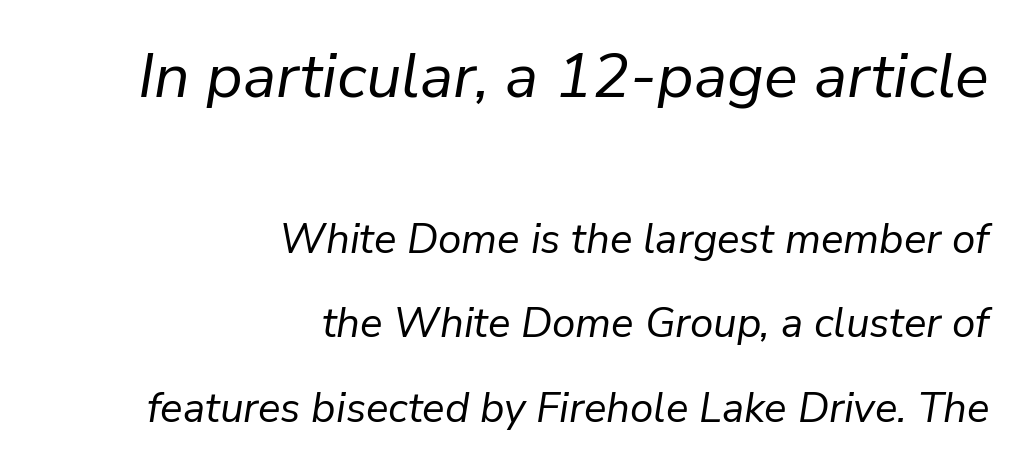
The image shows 63 px regular-weight type, italic (leaning right); set right-aligned, loose line spacing (2.01x), normal letter spacing, not underlined; the first (top) block is 1.5x larger; low stroke contrast and a medium x-height.
